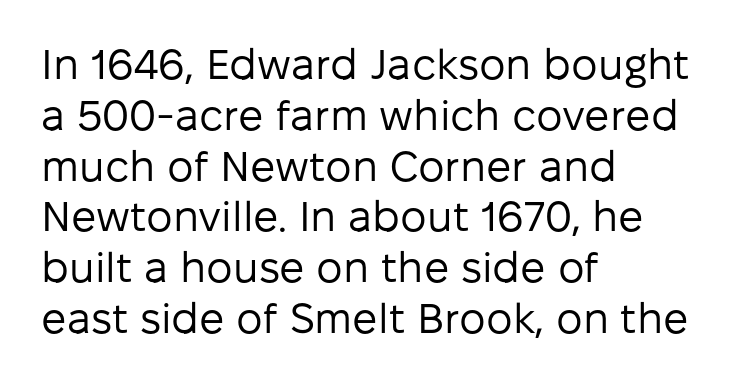
The image shows 42 px regular-weight sans-serif type, upright; set left-aligned, line spacing 1.21x, normal letter spacing, not underlined; low stroke contrast and a medium x-height.
